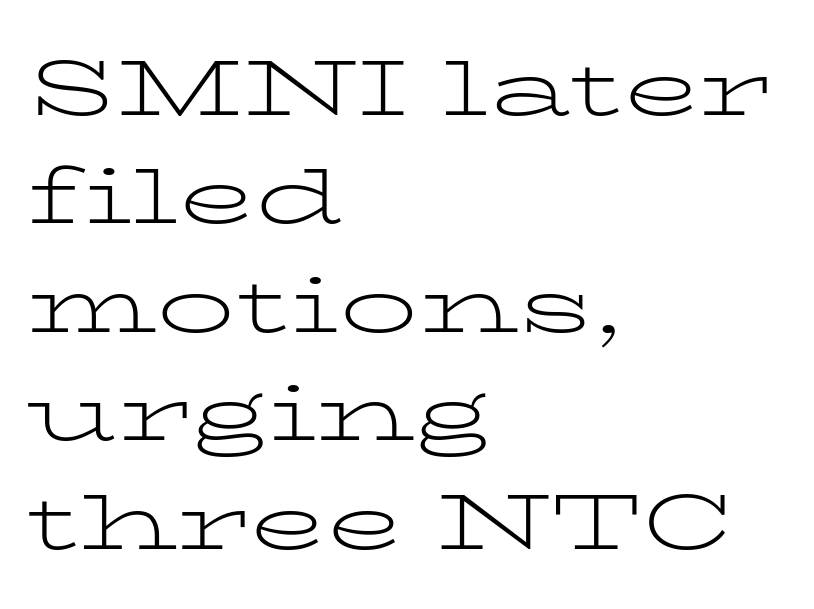
The image shows 78 px light, wide serif type, upright; set left-aligned, normal line spacing (1.39x), normal letter spacing, not underlined; low stroke contrast and a medium x-height.
